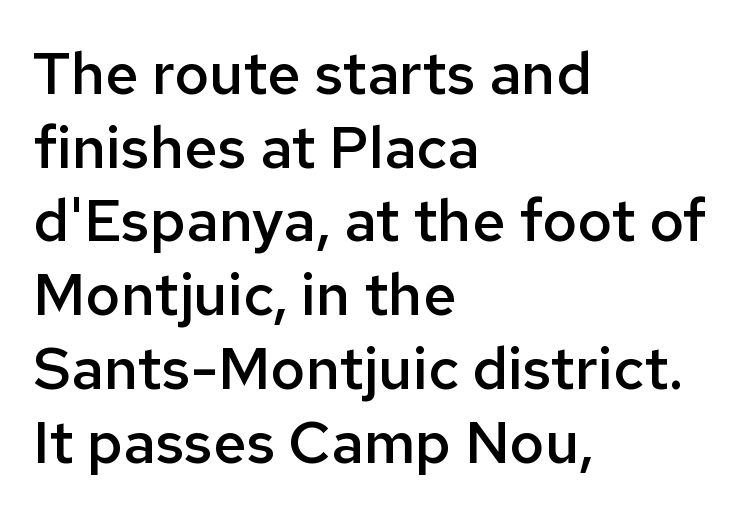
The image shows 59 px semibold sans-serif type, upright; set left-aligned, normal line spacing (1.25x), normal letter spacing, not underlined; low stroke contrast and a medium x-height.
